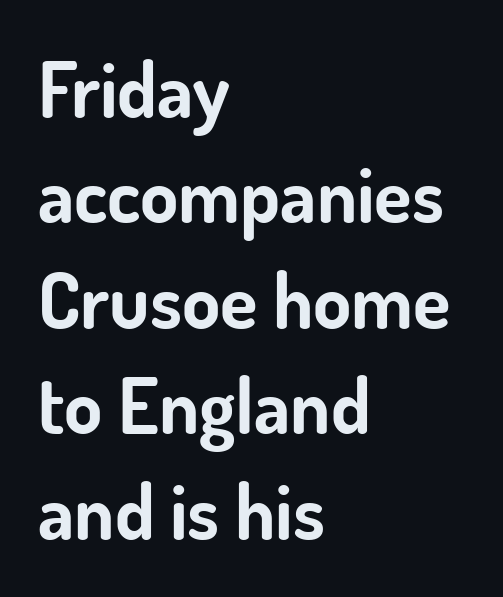
Q: Is the text bold? A: Yes.
Q: Is the text italic (slanted)? A: No, it is upright.
Q: Is the typeface a serif or a sans-serif typeface? A: Sans-serif.
Q: Is the text underlined? A: No.
Q: How is the paragraph aligned? A: Left-aligned.
Q: Is the spacing between letters normal or unusually wide? A: Normal.
Q: Is the spacing between lines tight, normal or loose? A: Normal.
Q: Width (condensed, normal, or wide)? A: Normal.
Q: Stroke contrast? A: Low.
Q: x-height? A: Small.
Q: Monospaced? A: No.
